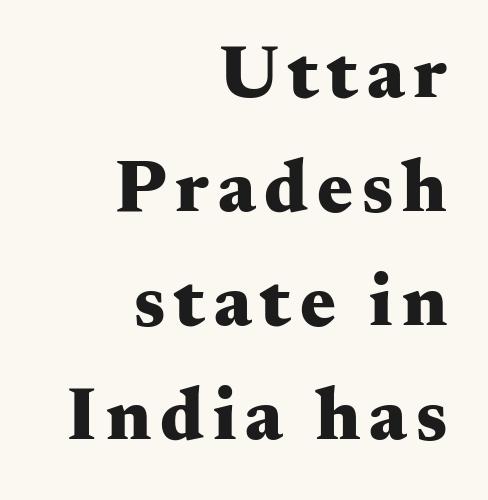
Chunky letters — that's bold for sure. Varying glyph widths throughout — classic text-font behaviour. Characters remain perfectly vertical along every line. Unlike a clean sans, this face finishes its strokes with serifs. The paragraph has a hard right edge and a soft left edge.
